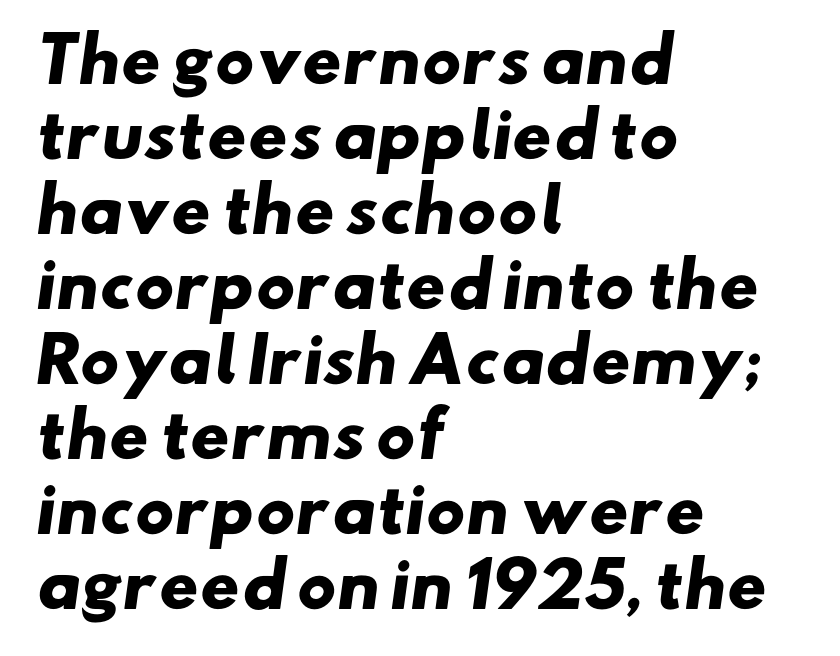
Caption: standard tracking, unaltered. Stroke terminals: plain, sans-serif. This sample is left-justified, so line endings fall wherever the words run out. On the weight axis this lands at bold, roughly 700. The space directly below the letters is spotless. These lines are rendered in a variable-pitch font.
